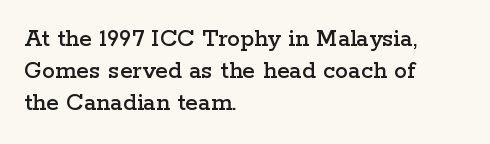
The image shows 26 px text type, upright; set left-aligned, line spacing 1.24x, normal letter spacing, not underlined.
